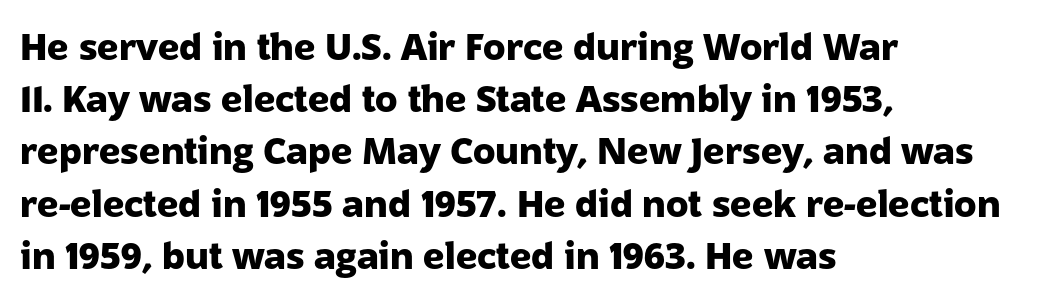
Q: Is the text bold? A: Yes.
Q: Is the text italic (slanted)? A: No, it is upright.
Q: Is the typeface a serif or a sans-serif typeface? A: Sans-serif.
Q: Is the text underlined? A: No.
Q: How is the paragraph aligned? A: Left-aligned.
Q: Is the spacing between letters normal or unusually wide? A: Normal.
Q: Is the spacing between lines tight, normal or loose? A: Normal.
Q: Width (condensed, normal, or wide)? A: Normal.
Q: Stroke contrast? A: Low.
Q: x-height? A: Medium.
Q: Monospaced? A: No.
